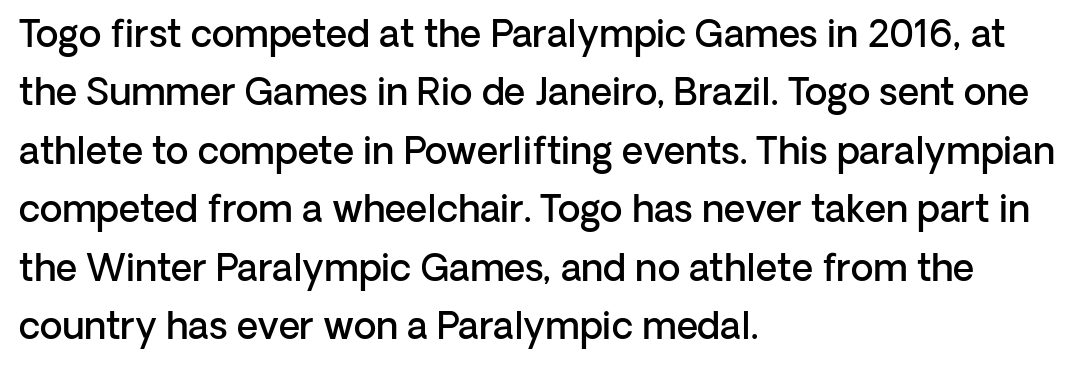
Q: Is the text bold? A: Semi-bold.
Q: Is the text italic (slanted)? A: No, it is upright.
Q: Is the typeface a serif or a sans-serif typeface? A: Sans-serif.
Q: Is the text underlined? A: No.
Q: How is the paragraph aligned? A: Left-aligned.
Q: Is the spacing between letters normal or unusually wide? A: Normal.
Q: Is the spacing between lines tight, normal or loose? A: Normal.
Q: Width (condensed, normal, or wide)? A: Normal.
Q: Stroke contrast? A: Low.
Q: x-height? A: Medium.
Q: Monospaced? A: No.
